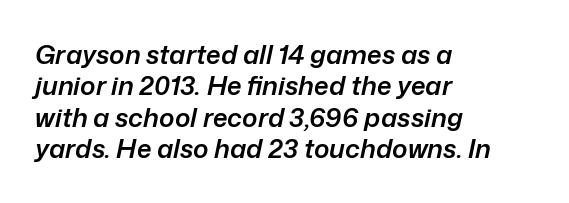
Q: Is the text bold? A: Semi-bold.
Q: Is the text italic (slanted)? A: Yes, it leans right by about 12 degrees.
Q: Is the text underlined? A: No.
Q: How is the paragraph aligned? A: Left-aligned.
Q: Is the spacing between letters normal or unusually wide? A: Normal.
